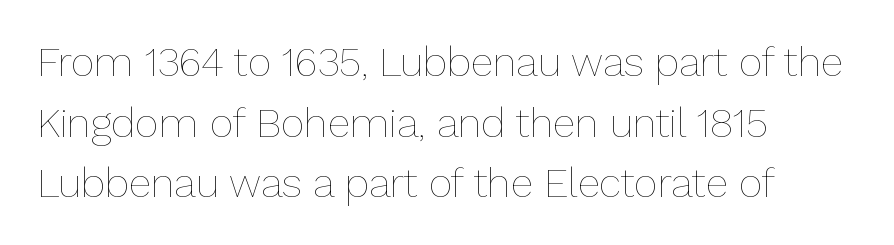
The letters advance in unequal steps, a hallmark of proportional type. This sample uses plain, unmodified letter spacing. Evenly set lines give the paragraph a standard silhouette. A roman cut, with each character standing at attention. Is the type heavy? It reads as light-to-regular instead. The compositor pushed each line to the left boundary.
